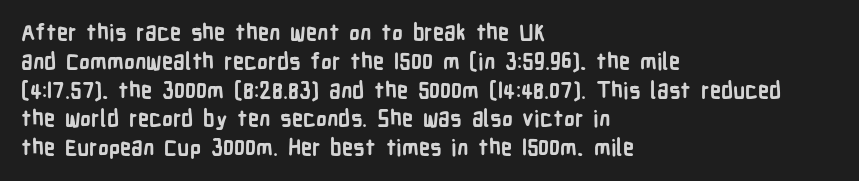
Q: Is the text bold? A: Yes.
Q: Is the text italic (slanted)? A: No, it is upright.
Q: Is the text underlined? A: No.
Q: How is the paragraph aligned? A: Left-aligned.
Q: Is the spacing between letters normal or unusually wide? A: Normal.
Q: Is the spacing between lines tight, normal or loose? A: Normal.
